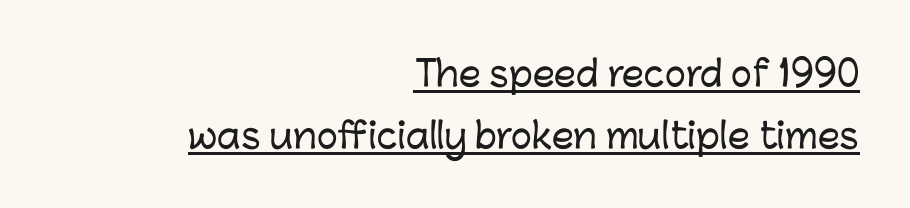
Q: Is the text italic (slanted)? A: No, it is upright.
Q: Is the typeface a serif or a sans-serif typeface? A: Sans-serif.
Q: Is the text underlined? A: Yes.
Q: How is the paragraph aligned? A: Right-aligned.
Q: Is the spacing between letters normal or unusually wide? A: Normal.
Q: Width (condensed, normal, or wide)? A: Normal.
Q: Stroke contrast? A: Low.
Q: x-height? A: Medium.
Q: Monospaced? A: No.
